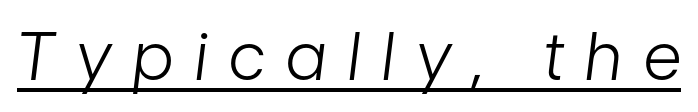
The image shows 66 px light, condensed type, italic (leaning right); set unusually wide letter spacing (+0.33 em), underlined; low stroke contrast and a medium x-height.
